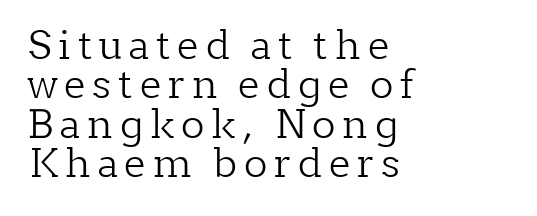
The image shows 39 px light serif type, upright; set left-aligned, tight line spacing (1.01x), not underlined; low stroke contrast and a medium x-height.
